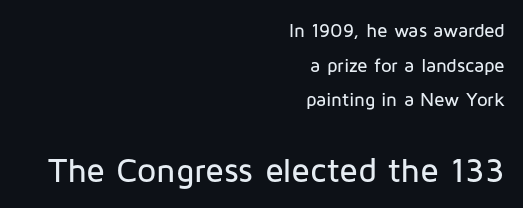
{"serif": "no", "italic": "no", "width": "normal", "stroke_contrast": "low", "x_height": "medium", "monospaced": "no", "underline": "no", "align": "right", "line_spacing_ratio": 1.82, "letter_spacing": "normal", "letter_spacing_em": 0.0, "larger_block": "second", "size_ratio": 1.79, "glyph_px": 34}
